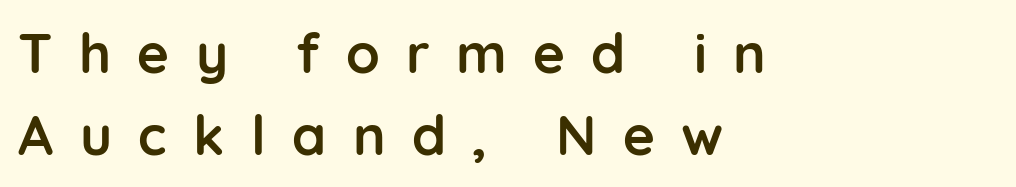
{"serif": "no", "italic": "no", "bold": "yes", "weight": "semibold", "width": "normal", "stroke_contrast": "low", "x_height": "medium", "monospaced": "no", "underline": "no", "align": "left", "line_spacing": "normal", "line_spacing_ratio": 1.49, "letter_spacing": "wide", "letter_spacing_em": 0.48, "glyph_px": 55}
